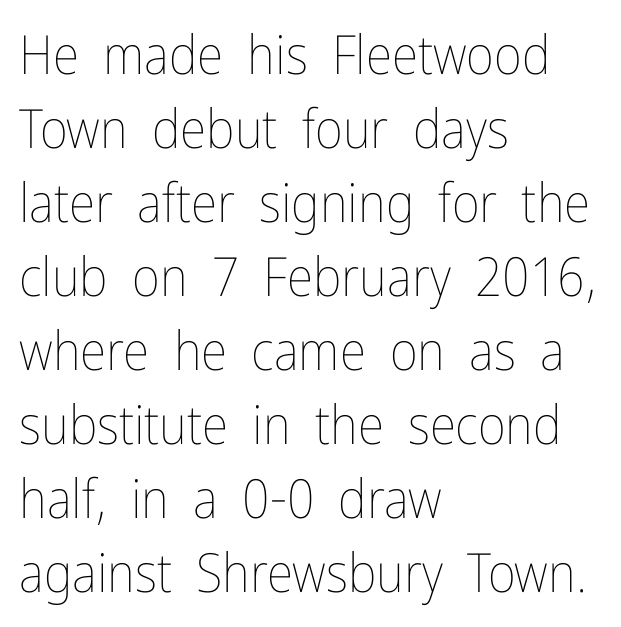
Q: Is the text bold? A: No.
Q: Is the text italic (slanted)? A: No, it is upright.
Q: Is the text underlined? A: No.
Q: How is the paragraph aligned? A: Left-aligned.
Q: Is the spacing between letters normal or unusually wide? A: Normal.
Q: Is the spacing between lines tight, normal or loose? A: Normal.
Q: Width (condensed, normal, or wide)? A: Condensed.
Q: Stroke contrast? A: Low.
Q: x-height? A: Medium.
Q: Monospaced? A: No.
